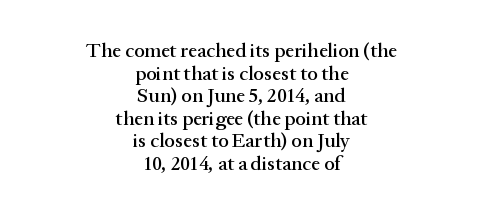
Q: Is the text italic (slanted)? A: No, it is upright.
Q: Is the text underlined? A: No.
Q: How is the paragraph aligned? A: Centered.
Q: Is the spacing between letters normal or unusually wide? A: Normal.
Q: Is the spacing between lines tight, normal or loose? A: Tight.
